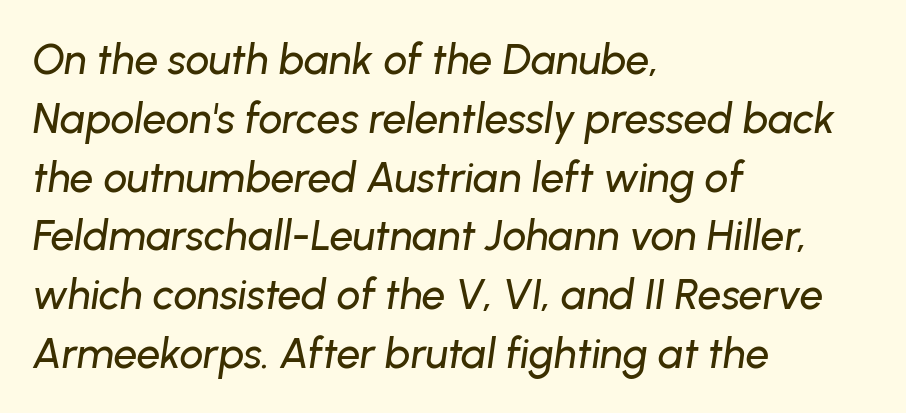
The image shows 42 px text type, italic (leaning right); set left-aligned, normal line spacing (1.4x), normal letter spacing, not underlined; low stroke contrast and a medium x-height.
